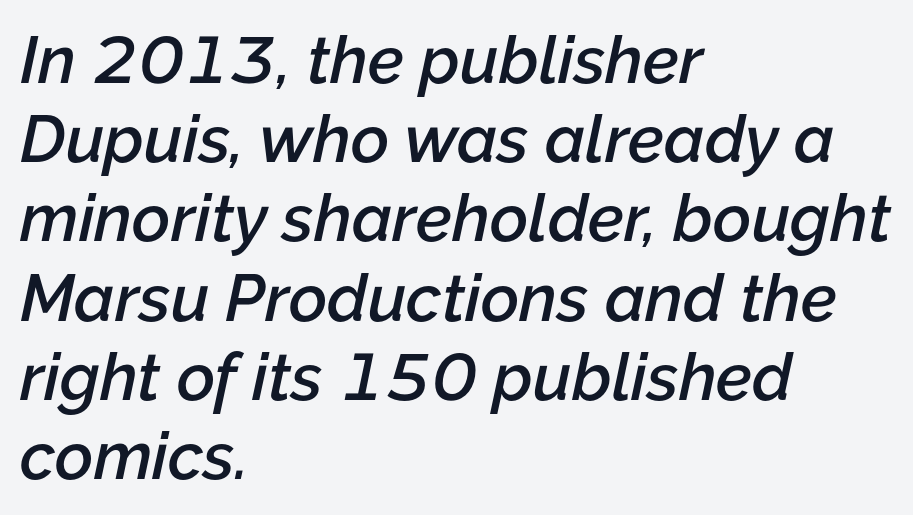
The image shows 66 px semibold type, italic (leaning right); set left-aligned, line spacing 1.2x, normal letter spacing, not underlined; low stroke contrast and a medium x-height.
